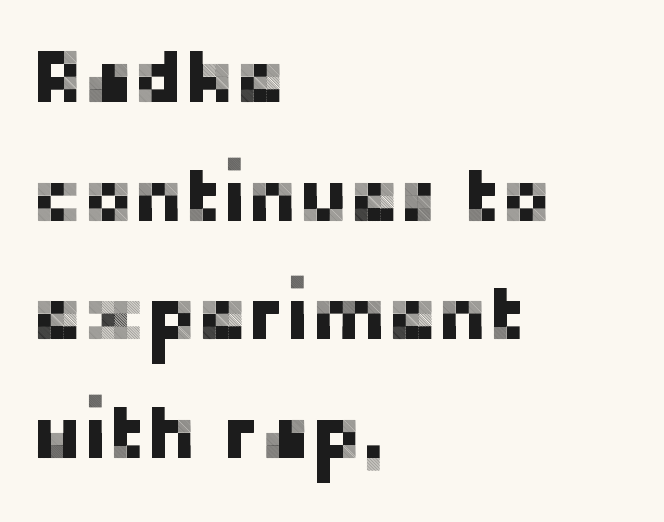
Do the characters align in a grid? No, the font is proportional. Characters follow at the spacing the type designer built in. Anything drawn beneath the words? Only blank space. Italic? Not at all — the glyphs are vertical. Teacher's note: observe the even left margin — that is flush-left alignment. In terms of leading, this rendering sits right in the middle.
